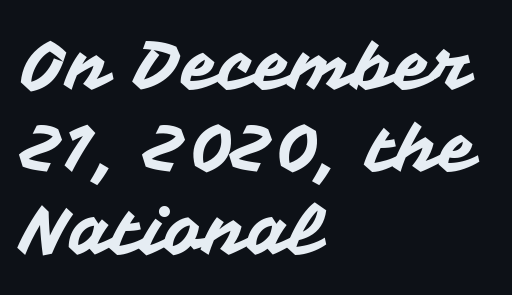
Looks like regular typesetting: each glyph gets only the width it needs. Short note: letters normally spaced. Regarding serifs, this sample does without them. The words here are not underlined. All the whitespace from short lines collects on the right.
